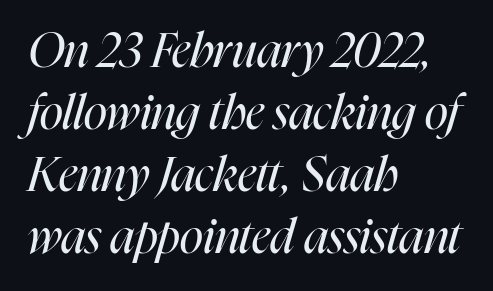
{"italic": "yes", "lean": "right", "slant_degrees": 16, "bold": "no", "weight": "regular", "width": "condensed", "stroke_contrast": "high", "x_height": "medium", "monospaced": "no", "underline": "no", "align": "left", "line_spacing": "normal", "line_spacing_ratio": 1.29, "letter_spacing": "normal", "letter_spacing_em": 0.0, "glyph_px": 48}
